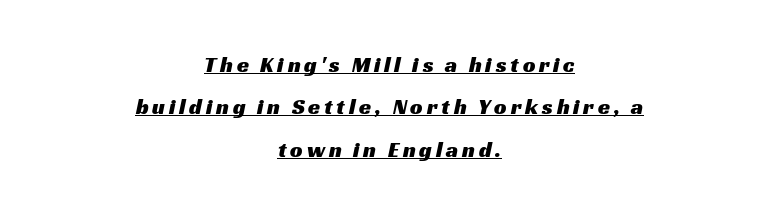
{"underline": "yes", "align": "center", "line_spacing": "loose", "line_spacing_ratio": 1.93, "glyph_px": 22}
